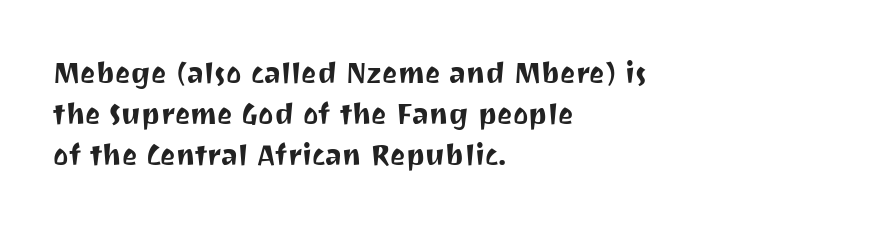
Q: Is the text italic (slanted)? A: No, it is upright.
Q: Is the typeface a serif or a sans-serif typeface? A: Sans-serif.
Q: Is the text underlined? A: No.
Q: How is the paragraph aligned? A: Left-aligned.
Q: Is the spacing between letters normal or unusually wide? A: Normal.
Q: Is the spacing between lines tight, normal or loose? A: Normal.
Q: Width (condensed, normal, or wide)? A: Normal.
Q: Stroke contrast? A: Medium.
Q: x-height? A: Medium.
Q: Monospaced? A: No.
